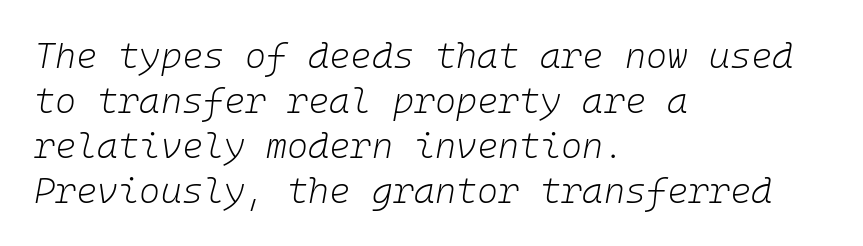
This is not heavy type; no bold has been used. One-word summary of the alignment: left. Between one letter and the next there's only the usual sliver of space. Descender tails drop into unmarked territory. The passage shown is typed in a monospace face where columns stay perfectly aligned. Yep, that's italic — everything's leaning.
